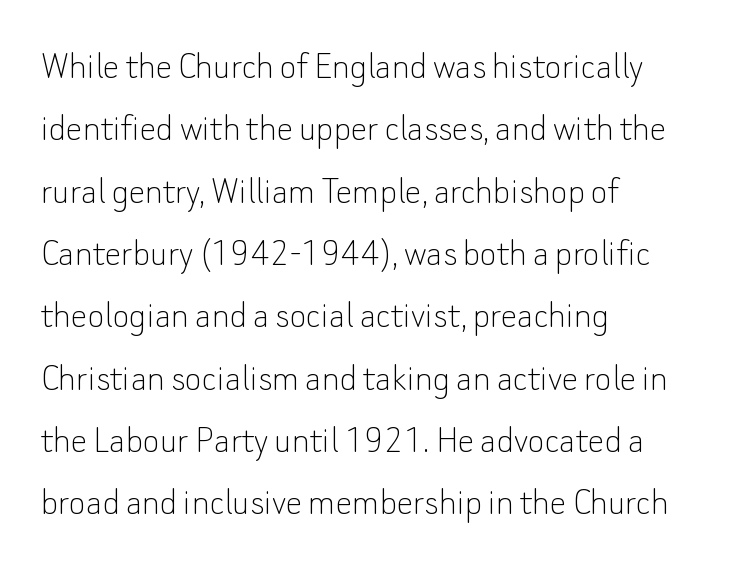
Q: Is the text bold? A: No.
Q: Is the text italic (slanted)? A: No, it is upright.
Q: Is the typeface a serif or a sans-serif typeface? A: Sans-serif.
Q: Is the text underlined? A: No.
Q: How is the paragraph aligned? A: Left-aligned.
Q: Is the spacing between letters normal or unusually wide? A: Normal.
Q: Is the spacing between lines tight, normal or loose? A: Normal.
Q: Width (condensed, normal, or wide)? A: Normal.
Q: Stroke contrast? A: Low.
Q: x-height? A: Small.
Q: Monospaced? A: No.
